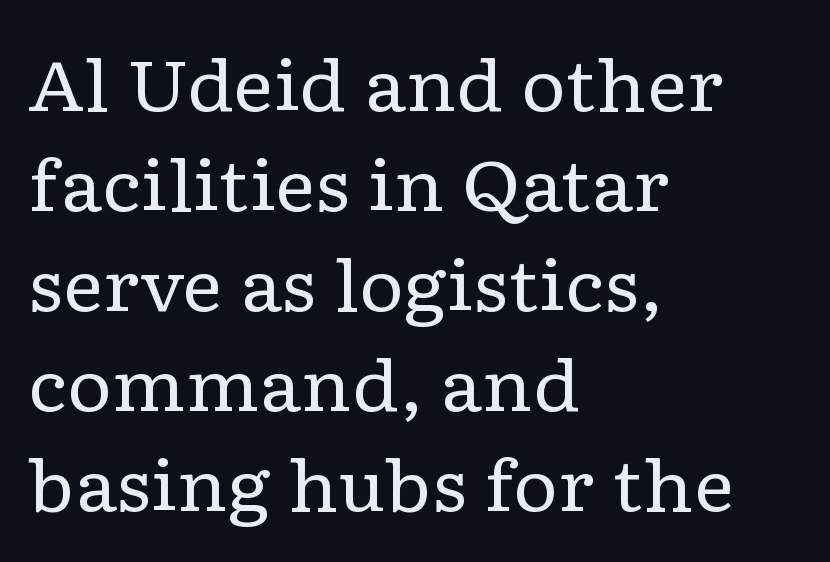
Do the characters align in a grid? No, the font is proportional. In CSS terms this would be text-align: left. This sample uses an upright cut, with every glyph sitting square on the baseline. In terms of letterform style, serifs are clearly present.
